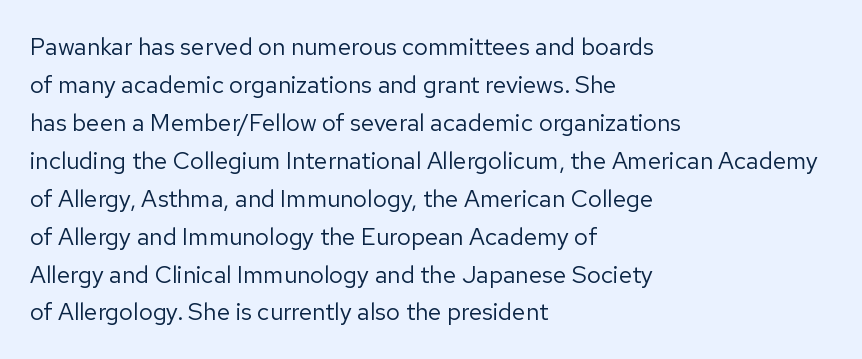
{"italic": "no", "bold": "no", "underline": "no", "align": "left", "line_spacing": "normal", "line_spacing_ratio": 1.58, "letter_spacing": "normal", "letter_spacing_em": 0.0, "glyph_px": 24}
